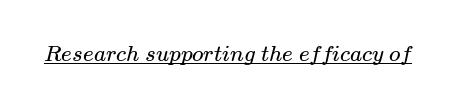
Compared with a typical body face, this is equally light or lighter still. The passage shown has conventional tracking throughout. The string is rendered with underlining switched on.
